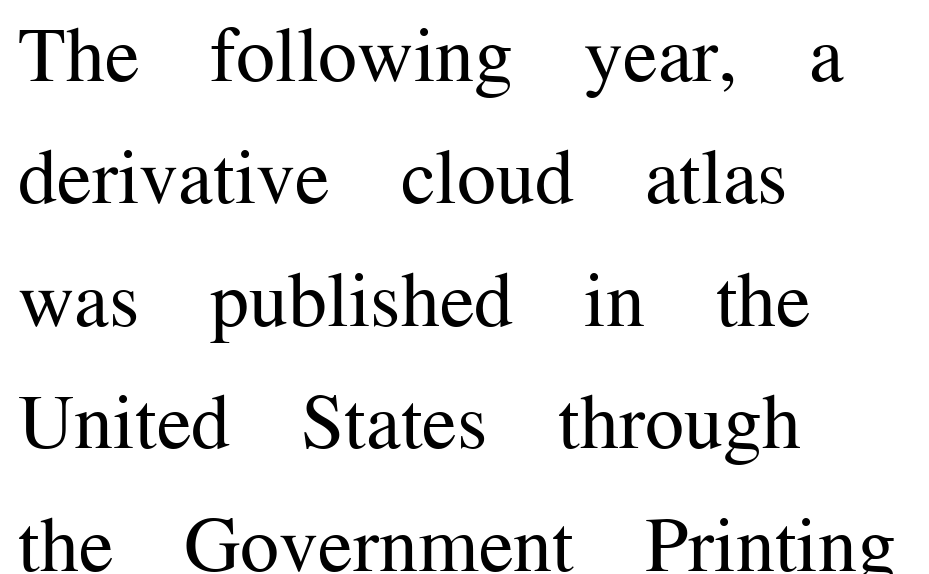
This rendering features lettering with no underline. Successive baselines arrive at the customary interval. Nothing heavy about these letters — not bold at all. This is roman type, the default non-slanted kind.
